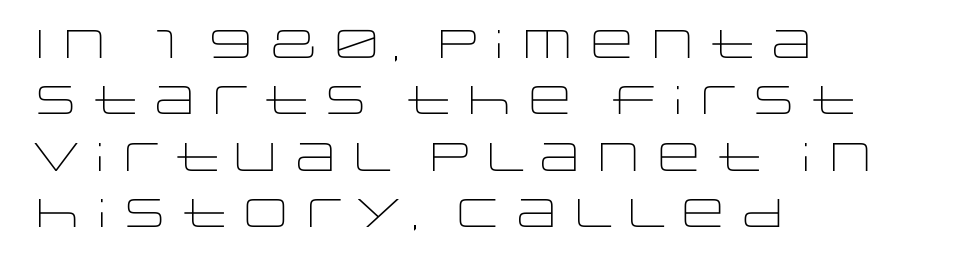
Q: Is the text bold? A: No.
Q: Is the text italic (slanted)? A: No, it is upright.
Q: Is the typeface a serif or a sans-serif typeface? A: Sans-serif.
Q: Is the text underlined? A: No.
Q: How is the paragraph aligned? A: Left-aligned.
Q: Is the spacing between letters normal or unusually wide? A: Normal.
Q: Is the spacing between lines tight, normal or loose? A: Normal.
Q: Width (condensed, normal, or wide)? A: Wide.
Q: Stroke contrast? A: Low.
Q: x-height? A: Large.
Q: Monospaced? A: No.
